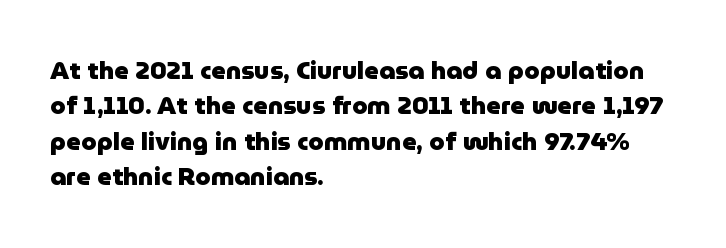
Q: Is the text bold? A: Yes.
Q: Is the text italic (slanted)? A: No, it is upright.
Q: Is the text underlined? A: No.
Q: How is the paragraph aligned? A: Left-aligned.
Q: Is the spacing between letters normal or unusually wide? A: Normal.
Q: Is the spacing between lines tight, normal or loose? A: Normal.
